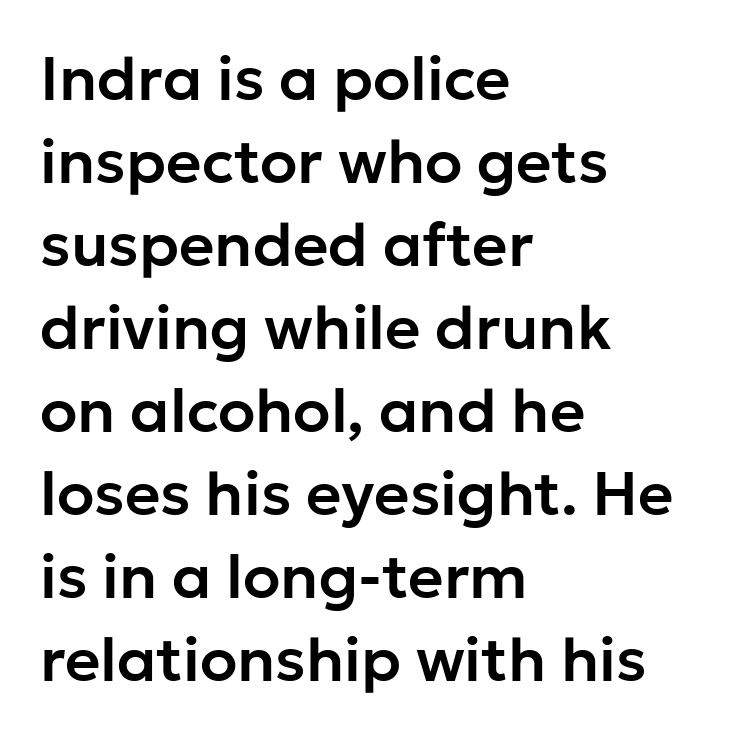
Q: Is the text italic (slanted)? A: No, it is upright.
Q: Is the typeface a serif or a sans-serif typeface? A: Sans-serif.
Q: Is the text underlined? A: No.
Q: How is the paragraph aligned? A: Left-aligned.
Q: Is the spacing between letters normal or unusually wide? A: Normal.
Q: Is the spacing between lines tight, normal or loose? A: Normal.
Q: Width (condensed, normal, or wide)? A: Normal.
Q: Stroke contrast? A: Low.
Q: x-height? A: Medium.
Q: Monospaced? A: No.
